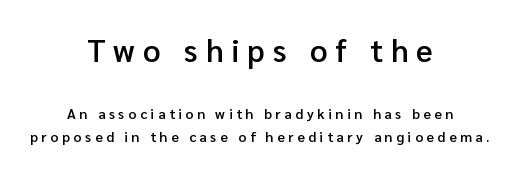
The axis of the letterforms is exactly vertical. Between these two stacked blocks, the higher one wins on size. The glyphs have the mass of a demibold cut, below bold. Baseline-to-baseline distance is the conventional proportion of letter height. Which margin do the lines hug? Neither — every line sits in the middle.
